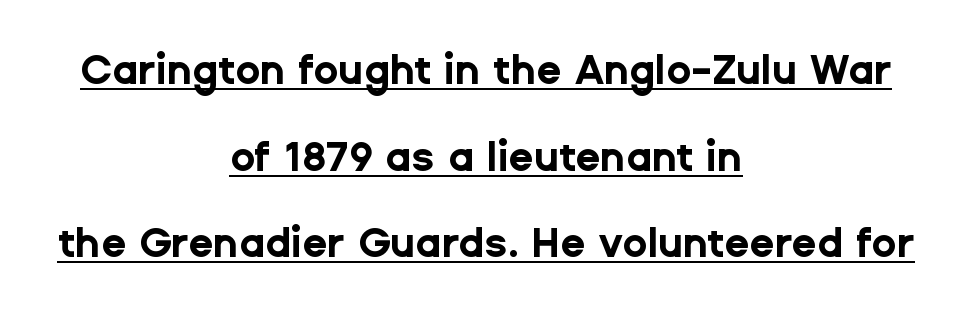
{"serif": "no", "italic": "no", "bold": "yes", "weight": "bold", "width": "normal", "stroke_contrast": "low", "x_height": "medium", "monospaced": "no", "underline": "yes", "align": "center", "line_spacing": "loose", "line_spacing_ratio": 2.11, "letter_spacing": "normal", "letter_spacing_em": 0.0, "glyph_px": 41}
